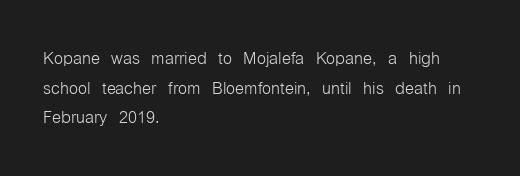
The image shows 23 px text type, upright; set left-aligned, normal line spacing (1.29x), normal letter spacing, not underlined.
